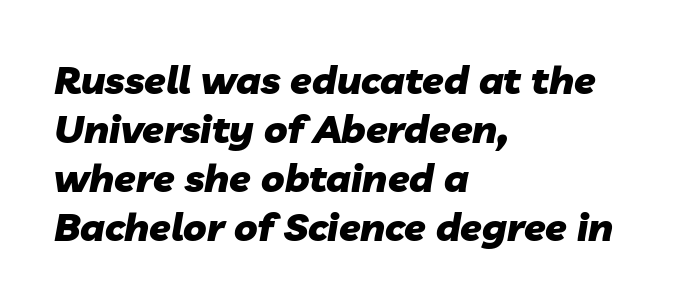
{"italic": "yes", "lean": "right", "slant_degrees": 10, "bold": "yes", "weight": "heavy", "width": "normal", "stroke_contrast": "low", "x_height": "medium", "monospaced": "no", "underline": "no", "align": "left", "line_spacing": "normal", "line_spacing_ratio": 1.26, "letter_spacing": "normal", "letter_spacing_em": 0.0, "glyph_px": 39}
